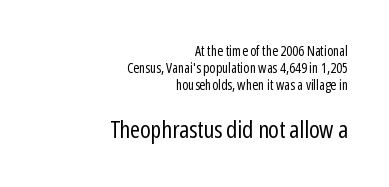
{"italic": "no", "bold": "no", "underline": "no", "align": "right", "line_spacing_ratio": 1.23, "letter_spacing": "normal", "letter_spacing_em": 0.0, "larger_block": "second", "size_ratio": 1.71, "glyph_px": 24}
